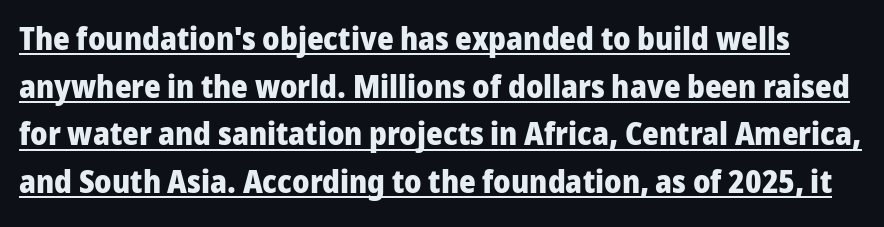
{"serif": "no", "italic": "no", "bold": "yes", "weight": "heavy", "width": "normal", "stroke_contrast": "low", "x_height": "medium", "monospaced": "no", "underline": "yes", "line_spacing": "normal", "line_spacing_ratio": 1.49, "letter_spacing": "normal", "letter_spacing_em": 0.0, "glyph_px": 32}
